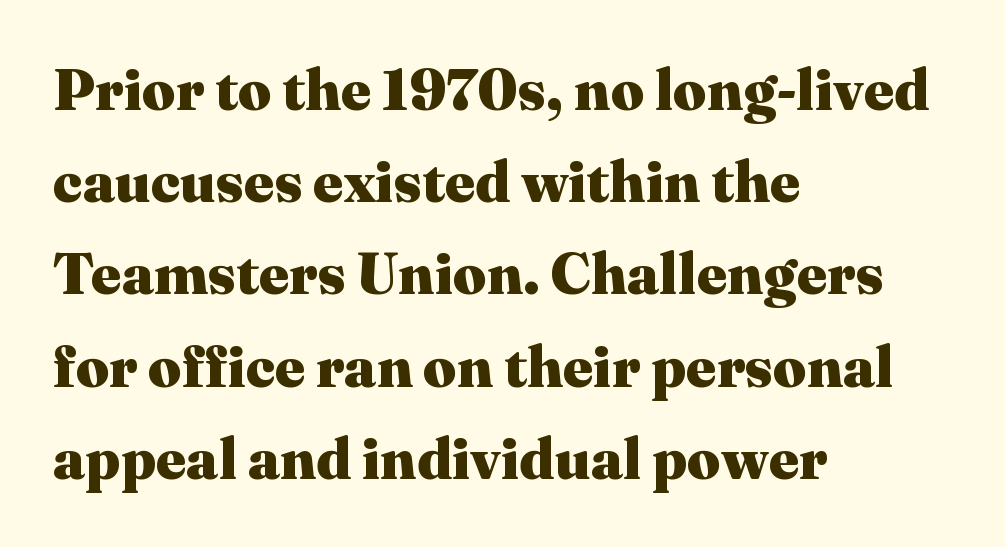
{"serif": "yes", "italic": "no", "bold": "yes", "weight": "heavy", "width": "normal", "stroke_contrast": "medium", "x_height": "medium", "monospaced": "no", "underline": "no", "align": "left", "line_spacing": "normal", "line_spacing_ratio": 1.59, "letter_spacing": "normal", "letter_spacing_em": 0.0, "glyph_px": 58}
